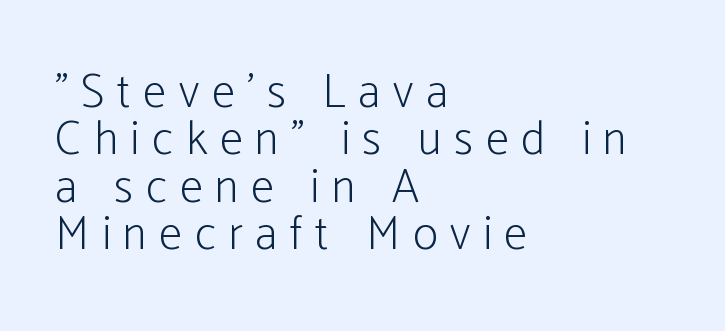
{"serif": "no", "italic": "no", "bold": "no", "weight": "light", "width": "condensed", "stroke_contrast": "low", "x_height": "medium", "monospaced": "no", "underline": "no", "align": "left", "line_spacing": "tight", "line_spacing_ratio": 1.01, "letter_spacing": "wide", "letter_spacing_em": 0.27, "glyph_px": 47}
